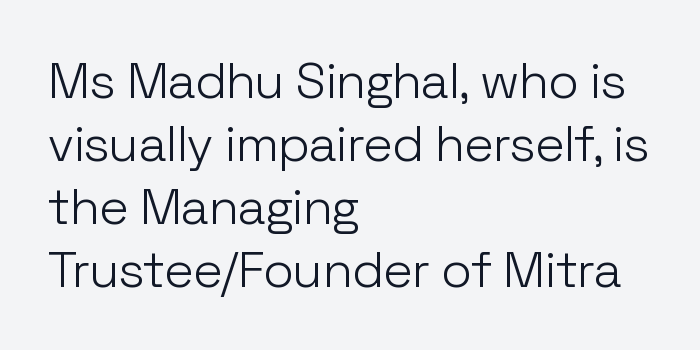
Weight: not bold — regular or lighter. The passage shown is typeset with a sans-serif family. Reading down the column, the eye jumps a familiar distance to each next line. Underline: absent. The typesetter chose a ragged-right arrangement here. These lines are rendered in a variable-pitch font.
